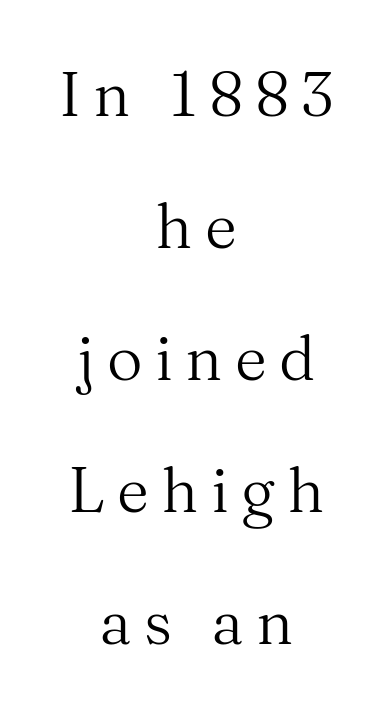
The image shows 62 px regular-weight serif type, upright; set centered, loose line spacing (2.13x), unusually wide letter spacing (+0.2 em), not underlined; medium stroke contrast and a medium x-height.
